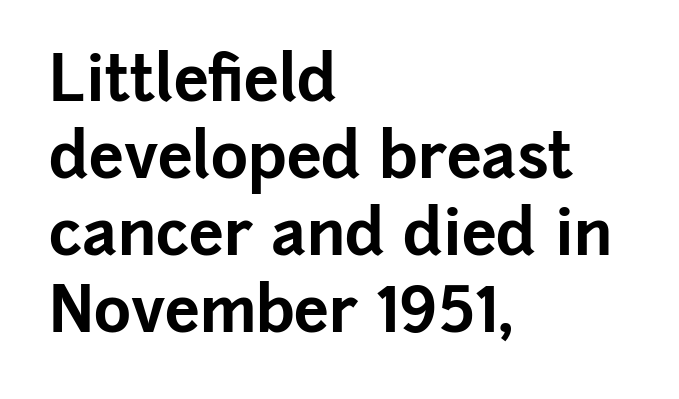
This is sans-serif lettering, the kind often seen on screens and signage. Left-aligned paragraph, ragged on the right. Posture: straight, roman, zero tilt. The letters advance in unequal steps, a hallmark of proportional type. Compared with typical body copy, the letter spacing here is the same. Anything drawn beneath the words? Only blank space.
